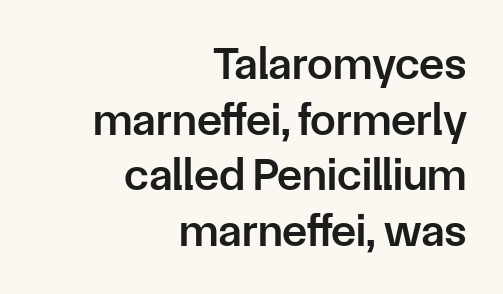
The image shows 46 px semibold sans-serif type, upright; set right-aligned, line spacing 1.21x, normal letter spacing, not underlined; low stroke contrast and a medium x-height.
